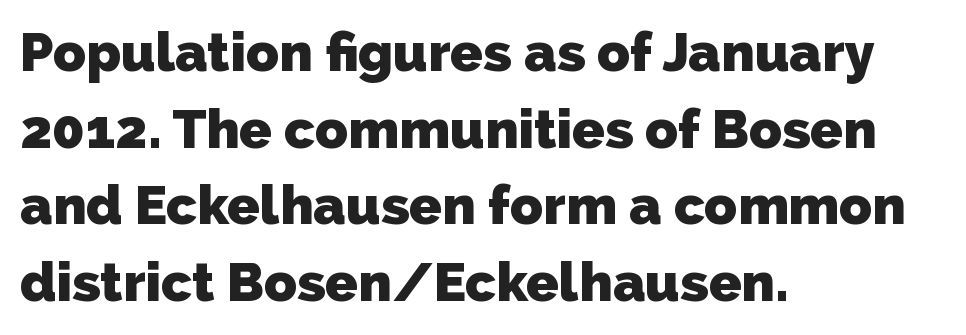
Q: Is the text bold? A: Yes.
Q: Is the typeface a serif or a sans-serif typeface? A: Sans-serif.
Q: Is the text underlined? A: No.
Q: How is the paragraph aligned? A: Left-aligned.
Q: Is the spacing between letters normal or unusually wide? A: Normal.
Q: Is the spacing between lines tight, normal or loose? A: Normal.
Q: Width (condensed, normal, or wide)? A: Normal.
Q: Stroke contrast? A: Low.
Q: x-height? A: Medium.
Q: Monospaced? A: No.
